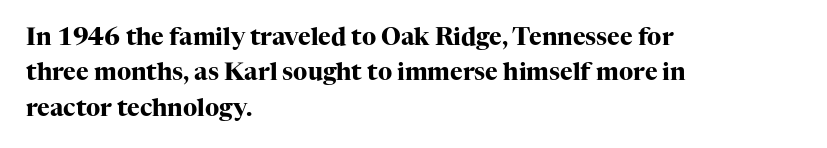
The baseline area is clear. Rendered with straight, roman letterforms. The face used here has the dense, thick strokes of a bold. One-word summary of the alignment: left.
